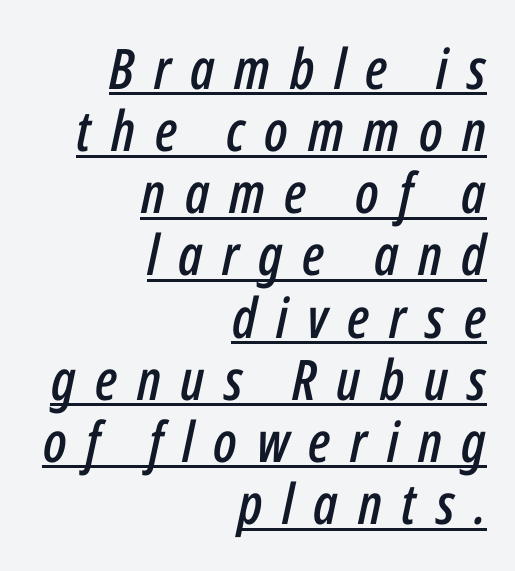
Each letter keeps its own natural width here, so spacing adapts to shape. It's the slanting kind of type. You can see a thin bar hugging the bottom of the glyphs. The face used here is rendered with a markedly widened letterfit. Each line ends at the same right margin while the left side varies. In terms of leading, this rendering errs on the cramped side.
